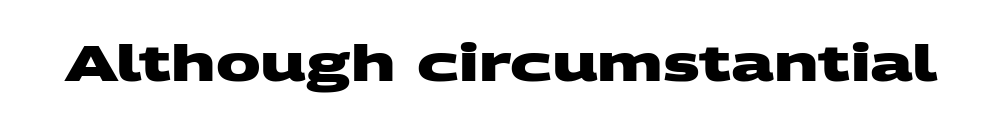
Q: Is the text bold? A: Yes.
Q: Is the typeface a serif or a sans-serif typeface? A: Sans-serif.
Q: Is the text underlined? A: No.
Q: Is the spacing between letters normal or unusually wide? A: Normal.
Q: Width (condensed, normal, or wide)? A: Wide.
Q: Stroke contrast? A: Medium.
Q: x-height? A: Large.
Q: Monospaced? A: No.
